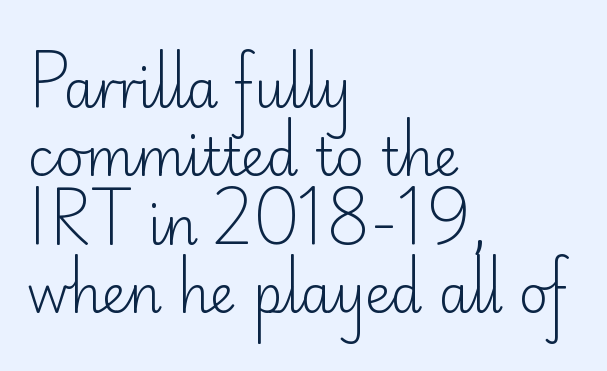
{"serif": "no", "italic": "no", "bold": "no", "weight": "light", "width": "normal", "stroke_contrast": "low", "x_height": "small", "monospaced": "no", "underline": "no", "align": "left", "line_spacing": "normal", "line_spacing_ratio": 1.34, "letter_spacing": "normal", "letter_spacing_em": 0.0, "glyph_px": 51}
